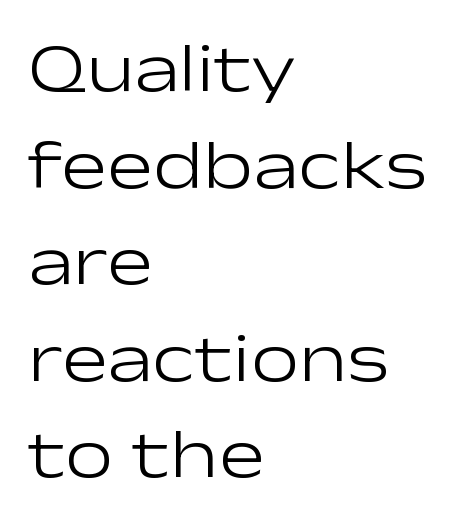
Q: Is the text bold? A: No.
Q: Is the text italic (slanted)? A: No, it is upright.
Q: Is the typeface a serif or a sans-serif typeface? A: Sans-serif.
Q: Is the text underlined? A: No.
Q: How is the paragraph aligned? A: Left-aligned.
Q: Is the spacing between letters normal or unusually wide? A: Normal.
Q: Is the spacing between lines tight, normal or loose? A: Normal.
Q: Width (condensed, normal, or wide)? A: Wide.
Q: Stroke contrast? A: Low.
Q: x-height? A: Medium.
Q: Monospaced? A: No.
